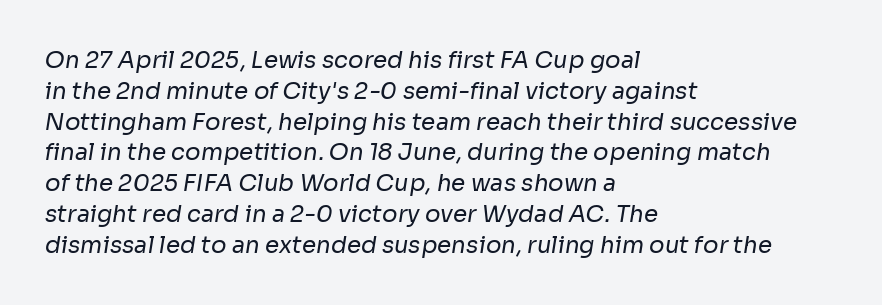
The image shows 23 px text type; set left-aligned, normal line spacing (1.34x), normal letter spacing, not underlined.
